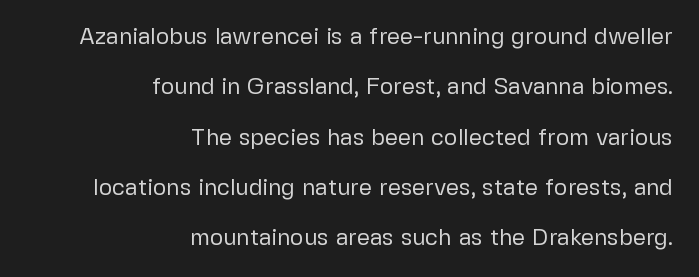
Q: Is the text bold? A: No.
Q: Is the text italic (slanted)? A: No, it is upright.
Q: Is the text underlined? A: No.
Q: How is the paragraph aligned? A: Right-aligned.
Q: Is the spacing between letters normal or unusually wide? A: Normal.
Q: Is the spacing between lines tight, normal or loose? A: Loose.
